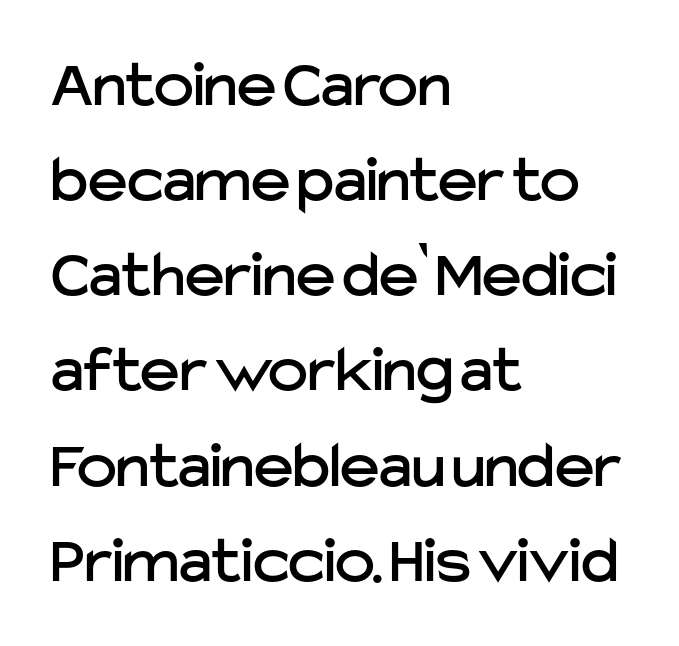
{"serif": "no", "italic": "no", "width": "normal", "stroke_contrast": "low", "x_height": "medium", "monospaced": "no", "underline": "no", "align": "left", "line_spacing": "normal", "line_spacing_ratio": 1.42, "letter_spacing": "normal", "letter_spacing_em": 0.0, "glyph_px": 67}
